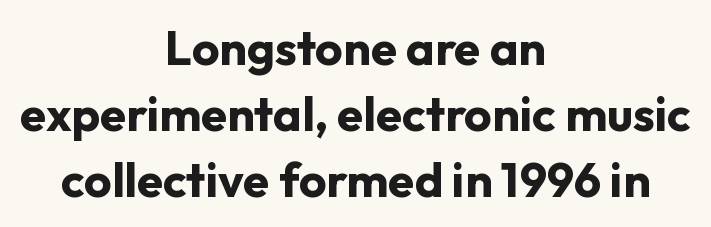
{"serif": "no", "italic": "no", "bold": "yes", "weight": "bold", "width": "normal", "stroke_contrast": "low", "x_height": "medium", "monospaced": "no", "underline": "no", "align": "center", "line_spacing": "normal", "line_spacing_ratio": 1.37, "letter_spacing": "normal", "letter_spacing_em": 0.0, "glyph_px": 48}
